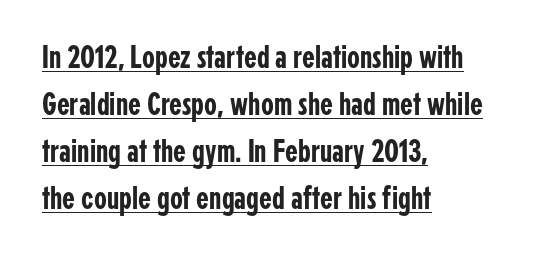
Q: Is the text italic (slanted)? A: No, it is upright.
Q: Is the typeface a serif or a sans-serif typeface? A: Sans-serif.
Q: Is the text underlined? A: Yes.
Q: How is the paragraph aligned? A: Left-aligned.
Q: Is the spacing between letters normal or unusually wide? A: Normal.
Q: Is the spacing between lines tight, normal or loose? A: Normal.
Q: Width (condensed, normal, or wide)? A: Condensed.
Q: Stroke contrast? A: Low.
Q: x-height? A: Medium.
Q: Monospaced? A: No.
